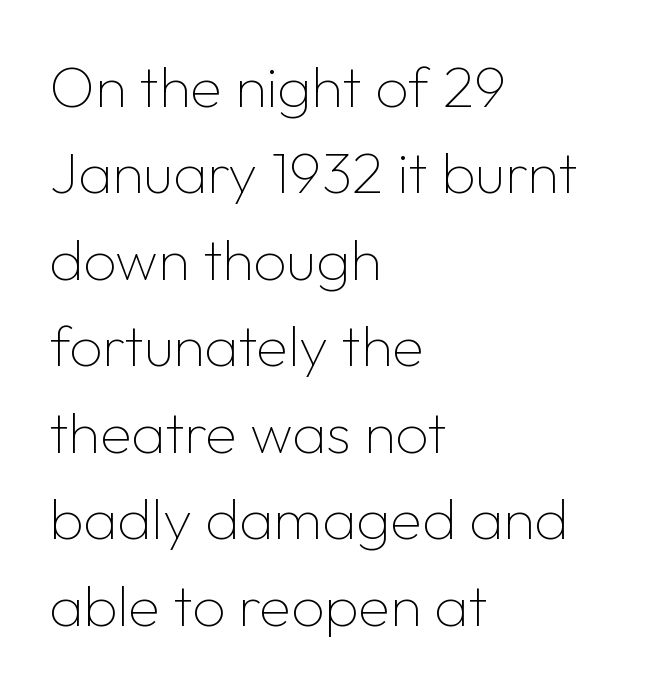
{"serif": "no", "italic": "no", "bold": "no", "weight": "thin", "width": "normal", "stroke_contrast": "low", "x_height": "medium", "monospaced": "no", "underline": "no", "align": "left", "line_spacing": "normal", "line_spacing_ratio": 1.49, "letter_spacing": "normal", "letter_spacing_em": 0.0, "glyph_px": 58}
